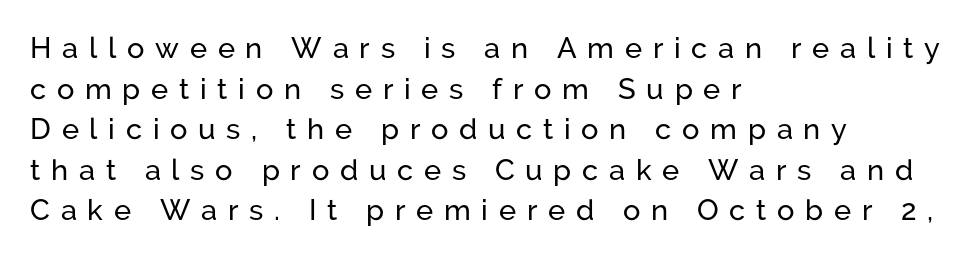
Q: Is the text italic (slanted)? A: No, it is upright.
Q: Is the typeface a serif or a sans-serif typeface? A: Sans-serif.
Q: Is the text underlined? A: No.
Q: How is the paragraph aligned? A: Left-aligned.
Q: Is the spacing between letters normal or unusually wide? A: Unusually wide.
Q: Is the spacing between lines tight, normal or loose? A: Normal.
Q: Width (condensed, normal, or wide)? A: Normal.
Q: Stroke contrast? A: Low.
Q: x-height? A: Medium.
Q: Monospaced? A: No.
